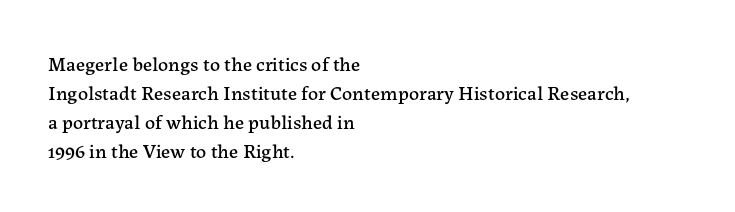
{"italic": "no", "underline": "no", "align": "left", "line_spacing": "normal", "line_spacing_ratio": 1.45, "letter_spacing": "normal", "letter_spacing_em": 0.0, "glyph_px": 20}
